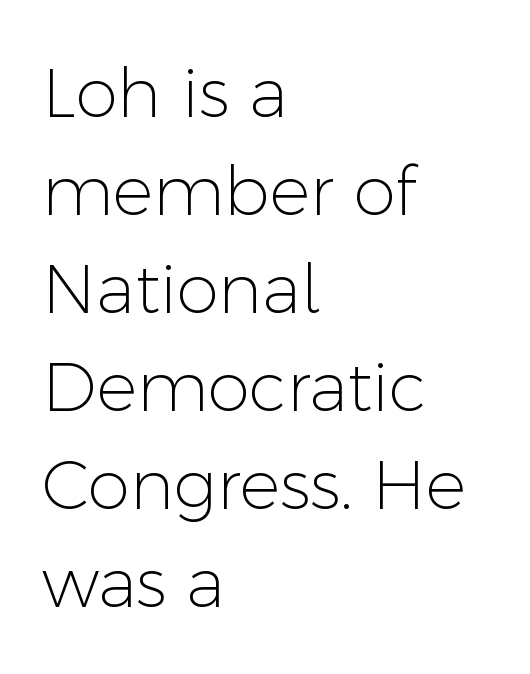
{"serif": "no", "italic": "no", "bold": "no", "weight": "light", "width": "normal", "stroke_contrast": "low", "x_height": "medium", "monospaced": "no", "underline": "no", "align": "left", "line_spacing": "normal", "line_spacing_ratio": 1.44, "letter_spacing": "normal", "letter_spacing_em": 0.0, "glyph_px": 68}
